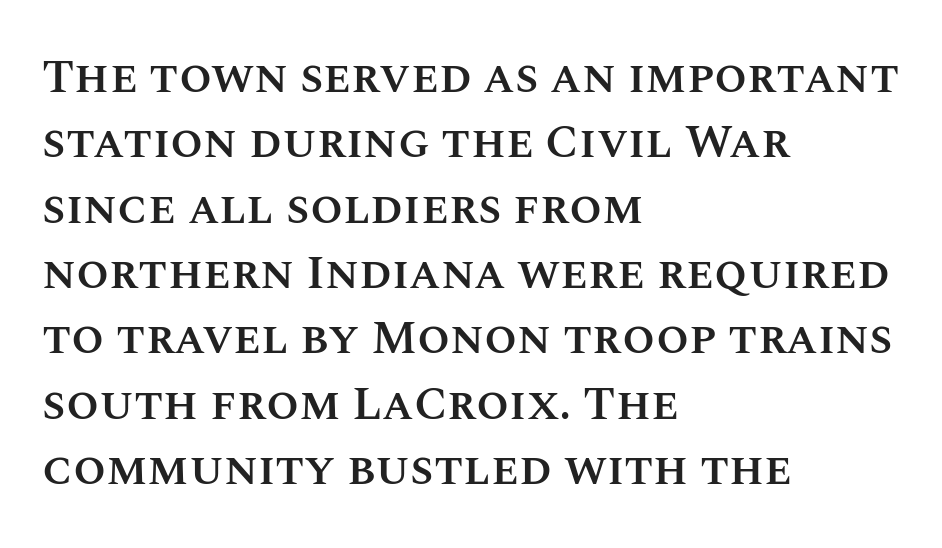
The compositor pushed each line to the left boundary. The letters stand upright; this is a roman face. The face used here is proportionally spaced, like ordinary book or web type. In terms of leading, this rendering sits right in the middle. The face used here is a semibold: visibly heavier than regular, lighter than bold. No extra tracking has been applied to these lines.
